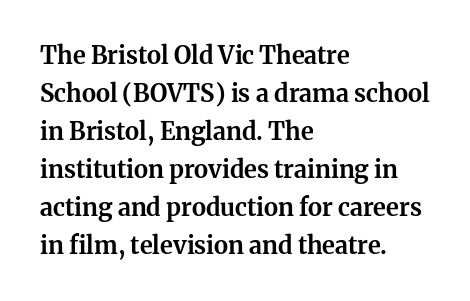
The space between consecutive lines is moderate. Alignment: flush left. The passage shown is not underscored anywhere. The type is set solid horizontally, with unmodified tracking. The characters look thick and weighty, a clear bold. Unlike italic type, these characters show no tilt at all.
